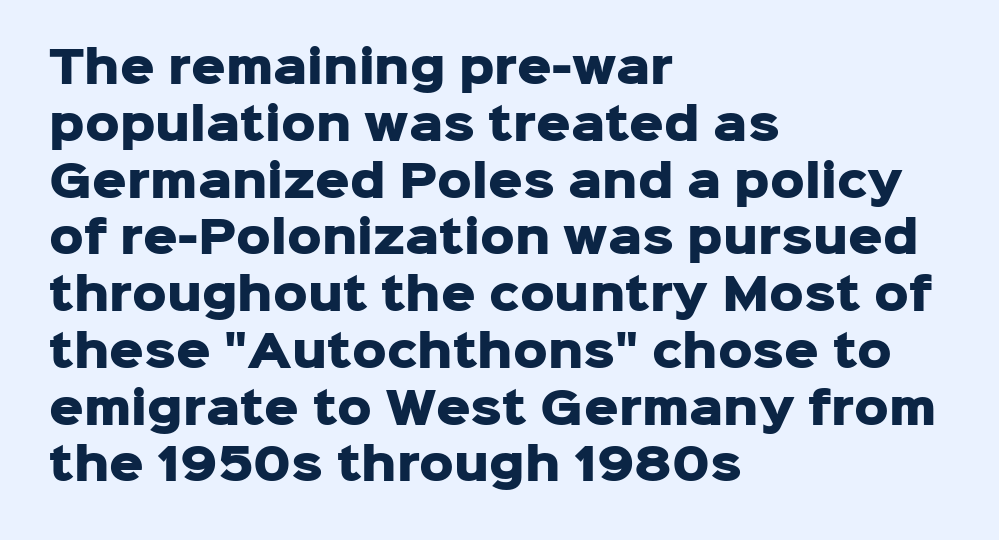
The image shows 43 px heavy sans-serif type, upright; set left-aligned, normal line spacing (1.32x), normal letter spacing, not underlined; low stroke contrast and a medium x-height.
